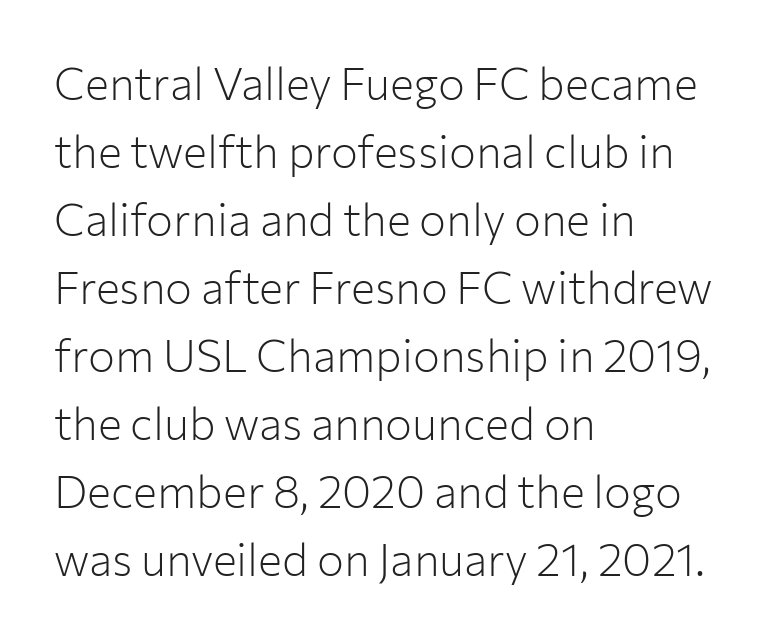
The text was rendered using a sans face with plain stroke endings. Each word holds together tightly as a unit, with standard inter-letter gaps. Each row of text sits above clean, open space. Compared with a typical body face, this is equally light or lighter still. The rows are spaced the way most documents space them.
